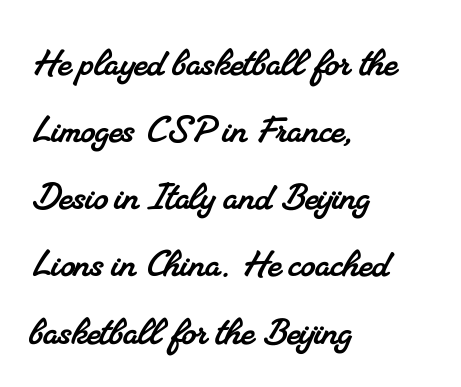
The image shows 46 px serif type; set left-aligned, normal line spacing (1.46x), normal letter spacing, not underlined; medium stroke contrast and a small x-height.
